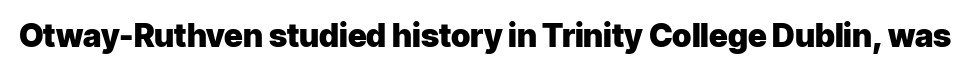
{"serif": "no", "italic": "no", "bold": "yes", "weight": "heavy", "width": "normal", "stroke_contrast": "low", "x_height": "medium", "monospaced": "no", "underline": "no", "letter_spacing": "normal", "letter_spacing_em": 0.0, "glyph_px": 32}
